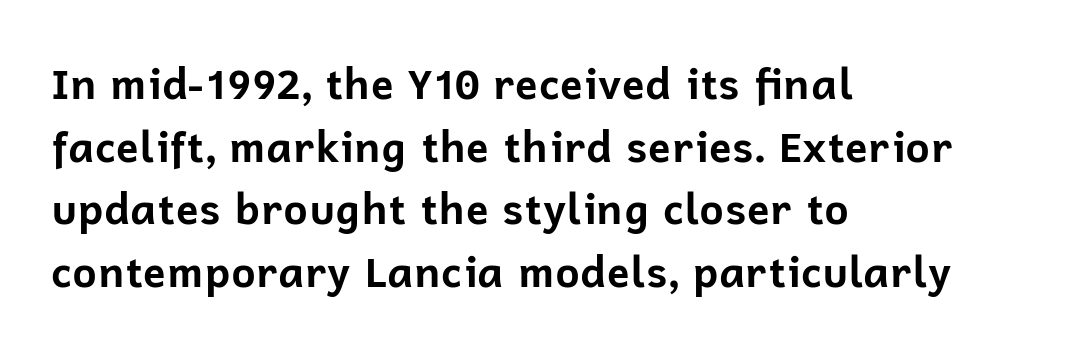
{"serif": "no", "italic": "no", "bold": "yes", "weight": "bold", "width": "normal", "stroke_contrast": "low", "x_height": "medium", "monospaced": "no", "underline": "no", "align": "left", "line_spacing": "normal", "line_spacing_ratio": 1.49, "letter_spacing": "normal", "letter_spacing_em": 0.0, "glyph_px": 42}
